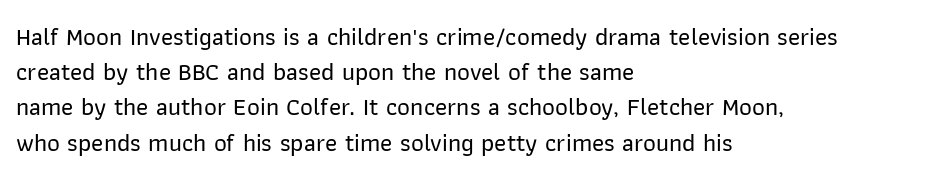
The image shows 25 px text type, upright; set left-aligned, normal line spacing (1.41x), normal letter spacing, not underlined.
